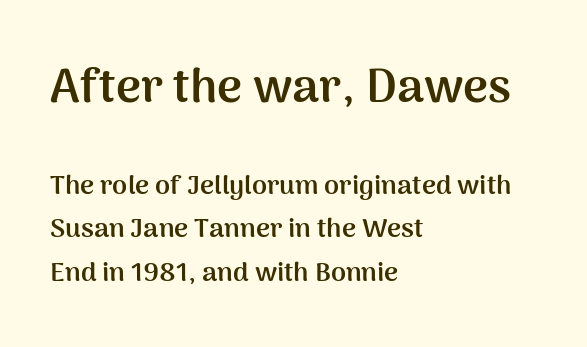
{"serif": "no", "italic": "no", "bold": "yes", "weight": "semibold", "width": "normal", "stroke_contrast": "medium", "x_height": "medium", "monospaced": "no", "underline": "no", "align": "left", "line_spacing": "normal", "line_spacing_ratio": 1.6, "letter_spacing": "normal", "letter_spacing_em": 0.0, "larger_block": "first", "size_ratio": 1.78, "glyph_px": 48}
